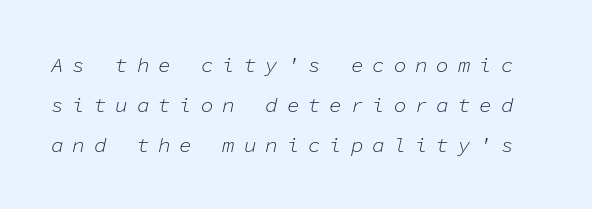
{"italic": "yes", "lean": "right", "slant_degrees": 11, "bold": "no", "underline": "no", "line_spacing": "loose", "line_spacing_ratio": 1.9, "letter_spacing": "wide", "letter_spacing_em": 0.42, "glyph_px": 21}
